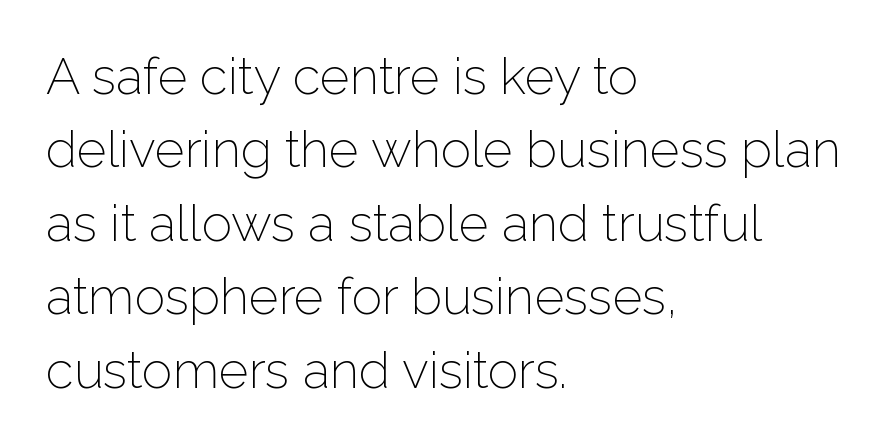
The image shows 51 px light sans-serif type, upright; set left-aligned, normal line spacing (1.44x), normal letter spacing, not underlined; low stroke contrast and a medium x-height.
